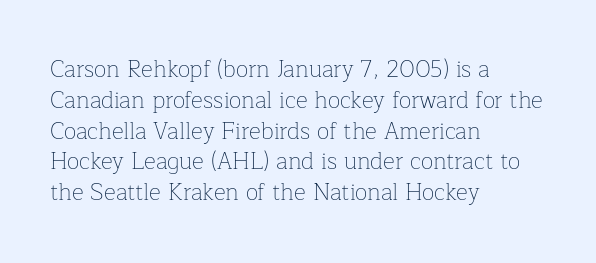
The image shows 23 px text type, upright; set left-aligned, normal line spacing (1.34x), normal letter spacing, not underlined.
